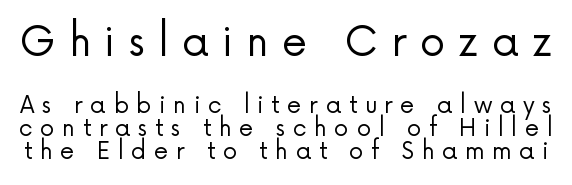
{"serif": "no", "italic": "no", "bold": "no", "weight": "regular", "width": "normal", "stroke_contrast": "low", "x_height": "medium", "monospaced": "no", "underline": "no", "line_spacing": "tight", "line_spacing_ratio": 1.0, "letter_spacing": "wide", "letter_spacing_em": 0.33, "larger_block": "first", "size_ratio": 1.74, "glyph_px": 40}
